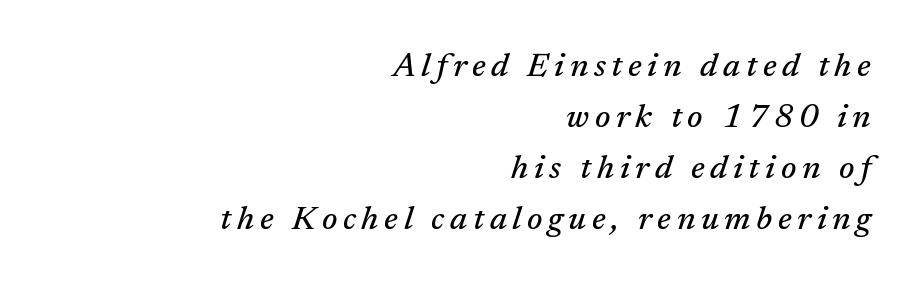
Q: Is the text italic (slanted)? A: Yes, it leans right by about 17 degrees.
Q: Is the typeface a serif or a sans-serif typeface? A: Serif.
Q: Is the text underlined? A: No.
Q: How is the paragraph aligned? A: Right-aligned.
Q: Is the spacing between lines tight, normal or loose? A: Normal.
Q: Width (condensed, normal, or wide)? A: Normal.
Q: Stroke contrast? A: Medium.
Q: x-height? A: Medium.
Q: Monospaced? A: No.
